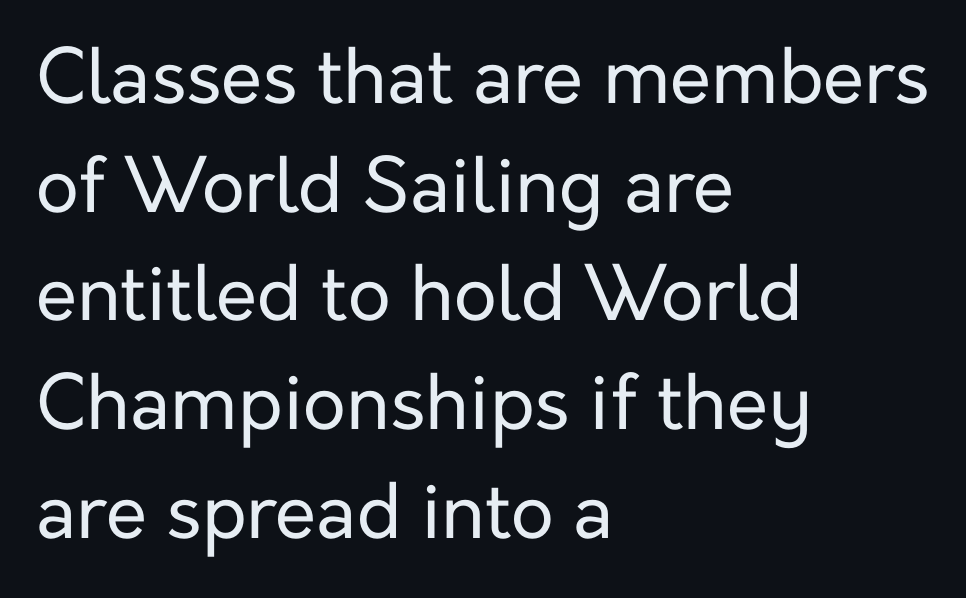
{"serif": "no", "italic": "no", "bold": "no", "weight": "regular", "width": "normal", "stroke_contrast": "low", "x_height": "medium", "monospaced": "no", "underline": "no", "align": "left", "line_spacing": "normal", "line_spacing_ratio": 1.45, "letter_spacing": "normal", "letter_spacing_em": 0.0, "glyph_px": 75}
